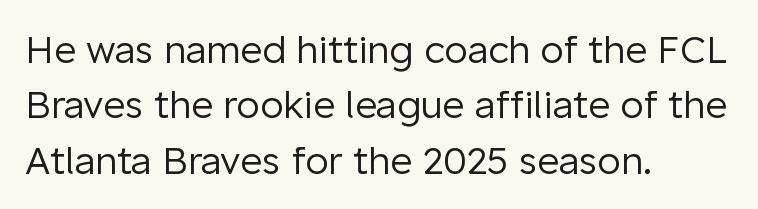
{"serif": "no", "italic": "no", "bold": "no", "weight": "regular", "width": "normal", "stroke_contrast": "low", "x_height": "medium", "monospaced": "no", "underline": "no", "align": "left", "line_spacing": "normal", "line_spacing_ratio": 1.46, "letter_spacing": "normal", "letter_spacing_em": 0.0, "glyph_px": 38}
